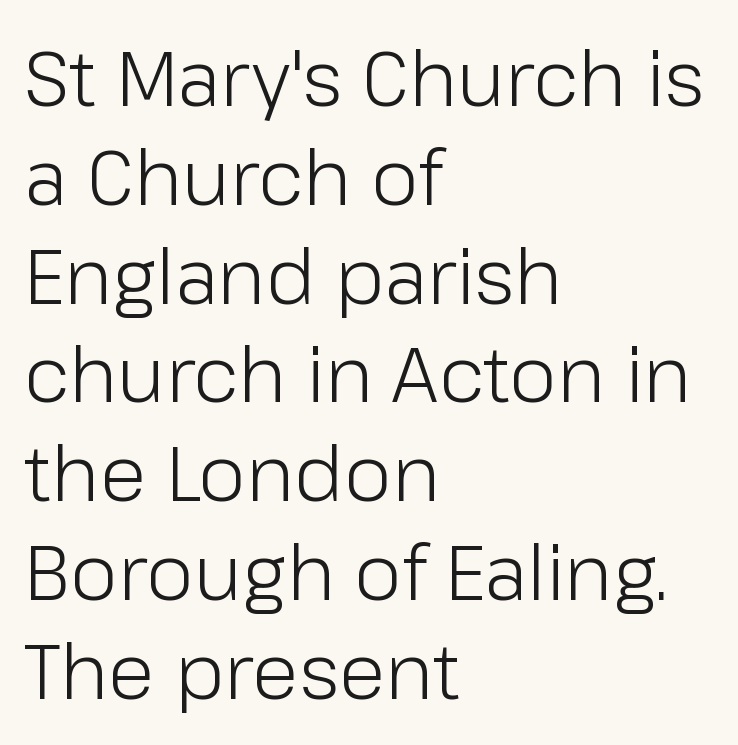
Q: Is the text bold? A: No.
Q: Is the text italic (slanted)? A: No, it is upright.
Q: Is the typeface a serif or a sans-serif typeface? A: Sans-serif.
Q: Is the text underlined? A: No.
Q: How is the paragraph aligned? A: Left-aligned.
Q: Is the spacing between letters normal or unusually wide? A: Normal.
Q: Is the spacing between lines tight, normal or loose? A: Normal.
Q: Width (condensed, normal, or wide)? A: Normal.
Q: Stroke contrast? A: Low.
Q: x-height? A: Medium.
Q: Monospaced? A: No.
